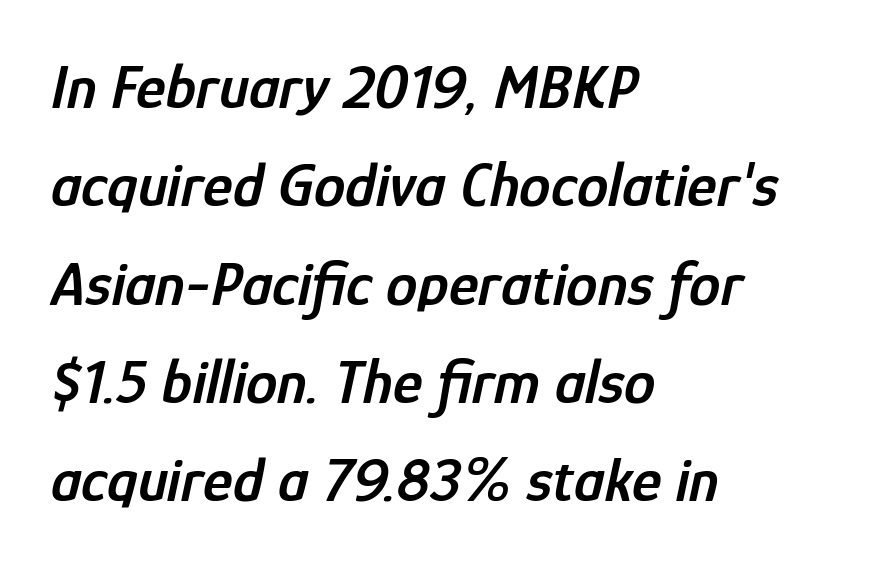
The image shows 63 px semibold, condensed type, italic (leaning right); set left-aligned, normal line spacing (1.56x), normal letter spacing, not underlined; low stroke contrast and a medium x-height.
